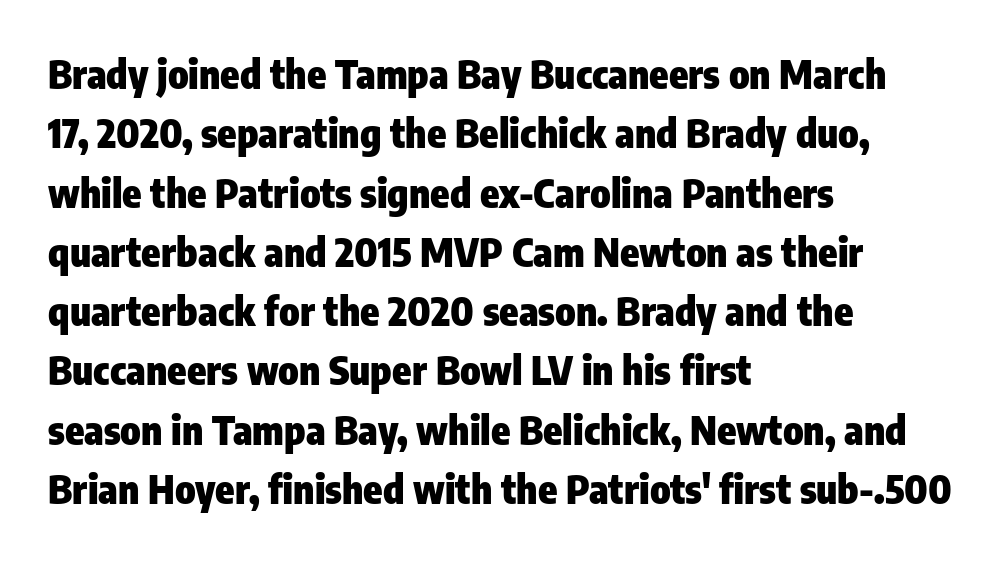
Q: Is the text bold? A: Yes.
Q: Is the text italic (slanted)? A: No, it is upright.
Q: Is the typeface a serif or a sans-serif typeface? A: Sans-serif.
Q: Is the text underlined? A: No.
Q: How is the paragraph aligned? A: Left-aligned.
Q: Is the spacing between letters normal or unusually wide? A: Normal.
Q: Is the spacing between lines tight, normal or loose? A: Normal.
Q: Width (condensed, normal, or wide)? A: Condensed.
Q: Stroke contrast? A: Low.
Q: x-height? A: Medium.
Q: Monospaced? A: No.
